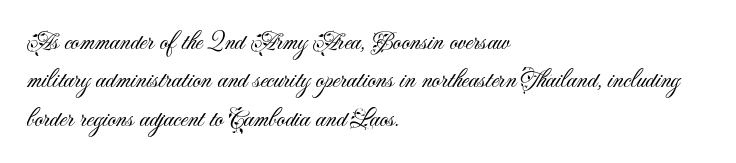
Q: Is the text bold? A: No.
Q: Is the text italic (slanted)? A: Yes.
Q: Is the text underlined? A: No.
Q: How is the paragraph aligned? A: Left-aligned.
Q: Is the spacing between letters normal or unusually wide? A: Normal.
Q: Is the spacing between lines tight, normal or loose? A: Normal.
